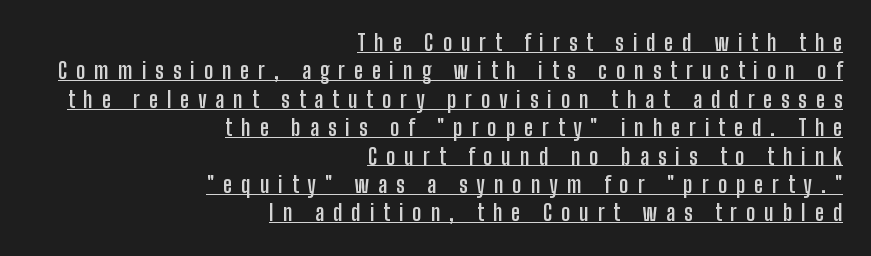
The specimen reads as upright at a glance. Rows of type keep a routine distance in the vertical direction. Tracking value appears strongly positive — letters spread wide. In terms of weight, the rendering is a true, heavy bold.
